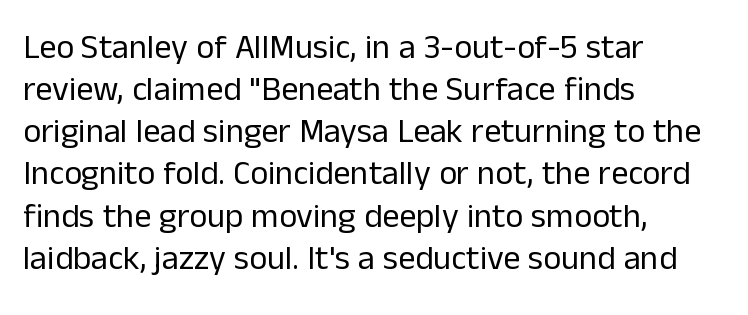
{"serif": "no", "italic": "no", "bold": "no", "weight": "regular", "width": "normal", "stroke_contrast": "low", "x_height": "medium", "monospaced": "no", "underline": "no", "align": "left", "line_spacing_ratio": 1.24, "letter_spacing": "normal", "letter_spacing_em": 0.0, "glyph_px": 34}
